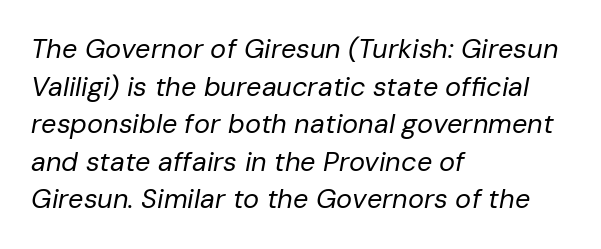
Visually the block forms a straight wall on the left and a jagged coastline on the right. The space beneath each line is pristine and unruled. Nothing unusual about the tracking: characters are spaced as the font intends. Caption: face not bold, strokes unweighted. There's an unmistakable incline to the writing here. Regarding leading, the lines here are spaced in the standard way.
